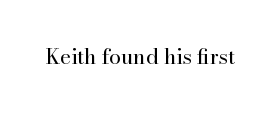
Q: Is the text bold? A: No.
Q: Is the text italic (slanted)? A: No, it is upright.
Q: Is the text underlined? A: No.
Q: Is the spacing between letters normal or unusually wide? A: Normal.
